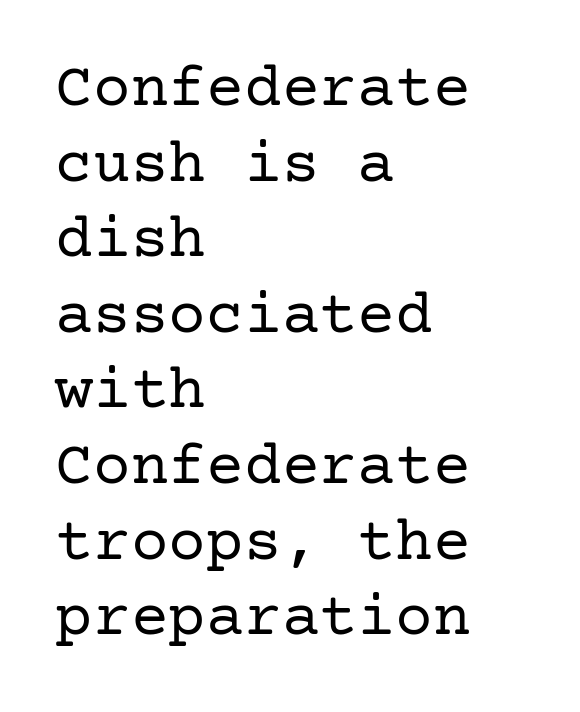
{"serif": "yes", "italic": "no", "bold": "no", "weight": "regular", "width": "normal", "stroke_contrast": "low", "x_height": "medium", "underline": "no", "align": "left", "line_spacing_ratio": 1.2, "letter_spacing": "normal", "letter_spacing_em": 0.0, "glyph_px": 63}
